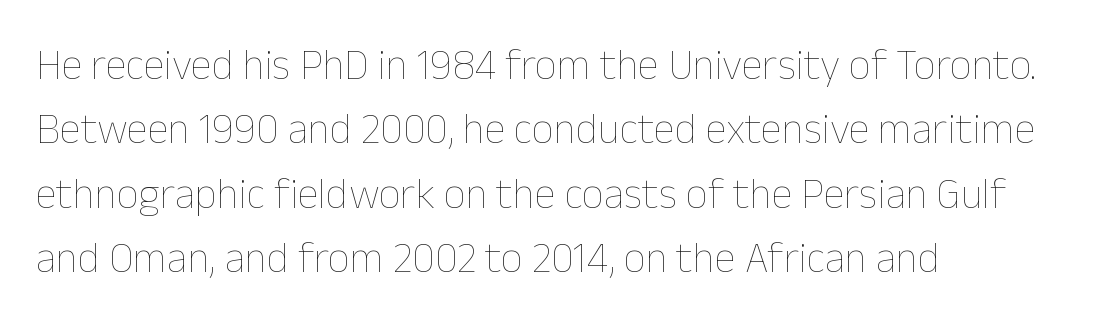
The image shows 43 px thin type, upright; set left-aligned, normal line spacing (1.5x), normal letter spacing, not underlined; low stroke contrast and a medium x-height.
